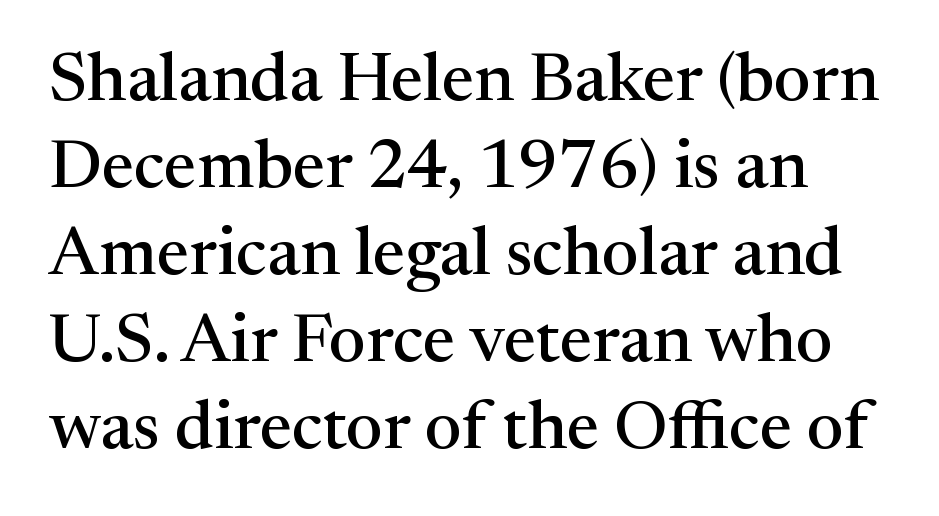
Each letter keeps its own natural width here, so spacing adapts to shape. The baseline area is clear. Look at the tracking — it's just the regular setting, nothing added. I'd call this a serif setting — the letters wear small feet. In terms of posture, this sample is upright.
